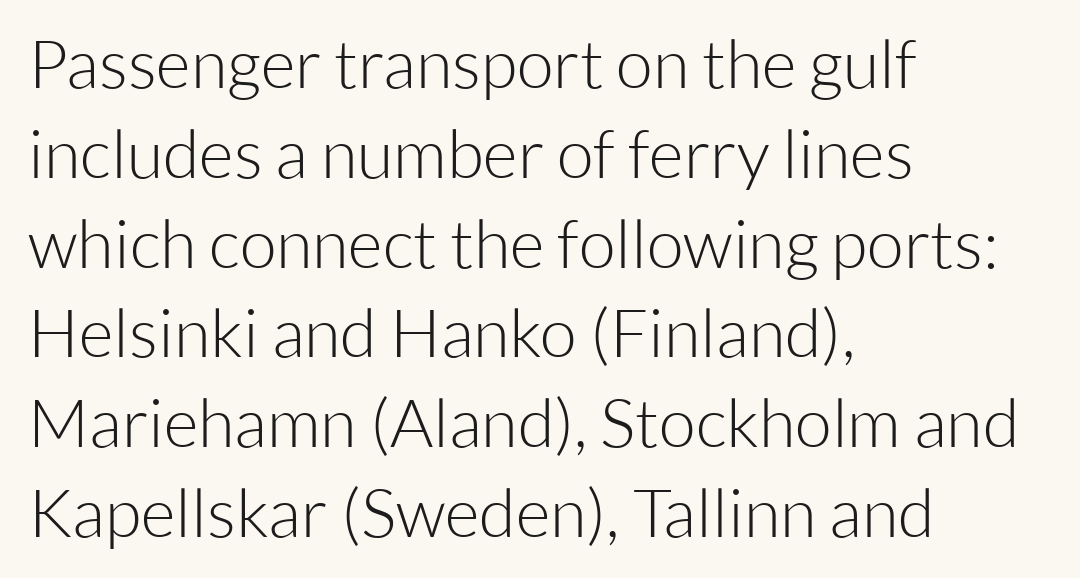
The cut favours lightness, reaching ordinary text weight at its darkest. When letters stand straight like this, we call the style roman or upright. Here the glyphs are tracked normally, forming tight word shapes. Note: no serifs on the glyphs. Compared with typical paragraphs, the rows here are spaced about the same.
